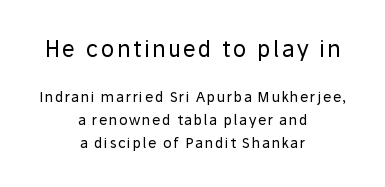
{"italic": "no", "bold": "no", "underline": "no", "align": "center", "line_spacing": "normal", "line_spacing_ratio": 1.62, "larger_block": "first", "size_ratio": 1.57, "glyph_px": 22}
